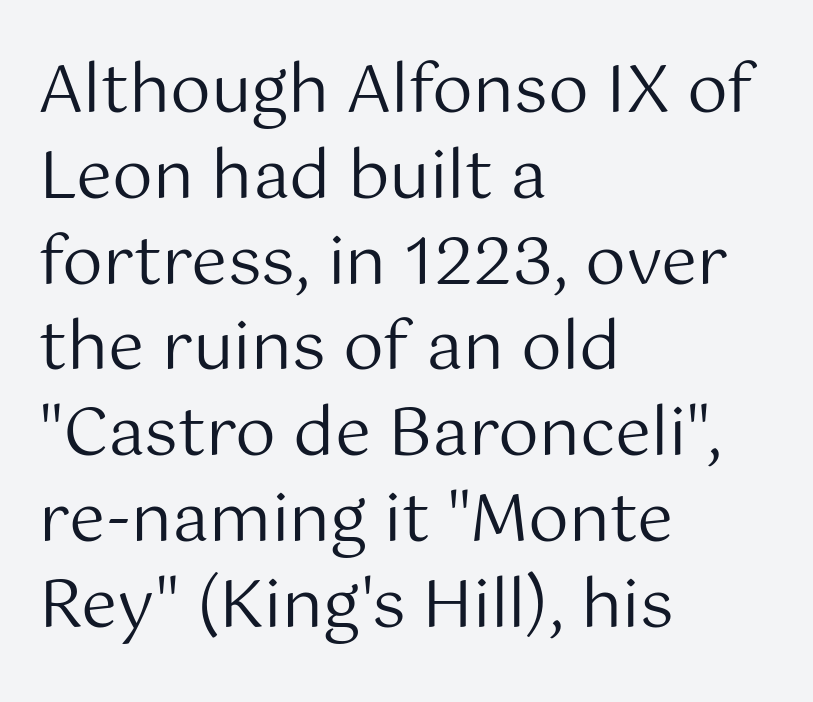
The image shows 65 px regular-weight sans-serif type, upright; set left-aligned, normal line spacing (1.32x), normal letter spacing, not underlined; medium stroke contrast and a medium x-height.
